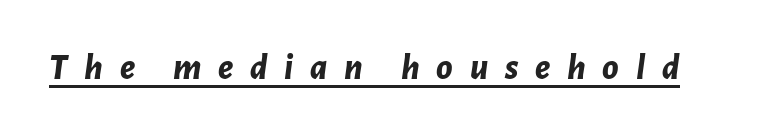
{"italic": "yes", "lean": "right", "slant_degrees": 7, "bold": "yes", "weight": "bold", "width": "normal", "stroke_contrast": "low", "x_height": "medium", "monospaced": "no", "underline": "yes", "letter_spacing": "wide", "letter_spacing_em": 0.45, "glyph_px": 37}
